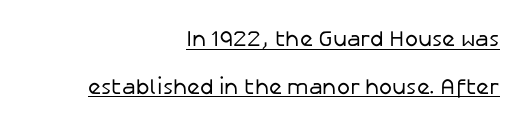
{"italic": "no", "bold": "no", "underline": "yes", "align": "right", "line_spacing": "loose", "line_spacing_ratio": 2.16, "letter_spacing": "normal", "letter_spacing_em": 0.0, "glyph_px": 22}
